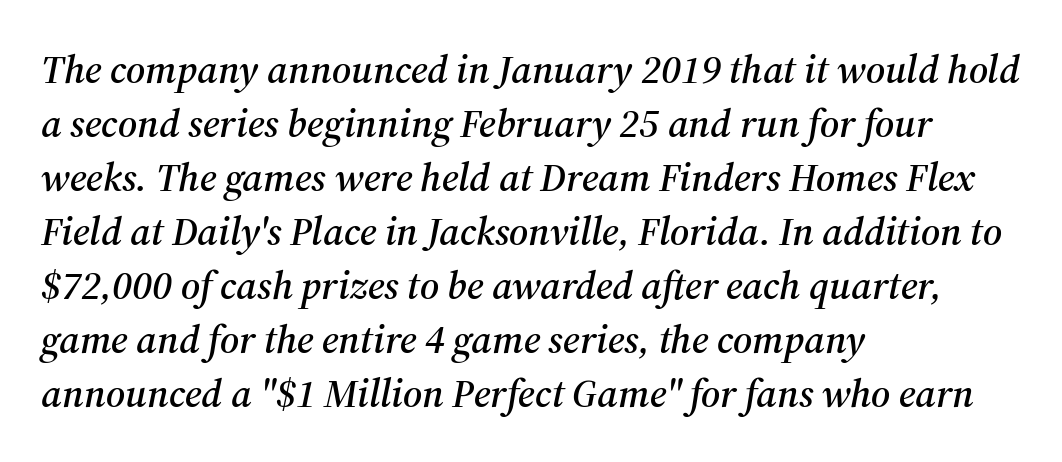
{"serif": "yes", "italic": "yes", "lean": "right", "slant_degrees": 12, "width": "normal", "stroke_contrast": "medium", "x_height": "medium", "monospaced": "no", "underline": "no", "align": "left", "line_spacing": "normal", "line_spacing_ratio": 1.35, "letter_spacing": "normal", "letter_spacing_em": 0.0, "glyph_px": 40}
